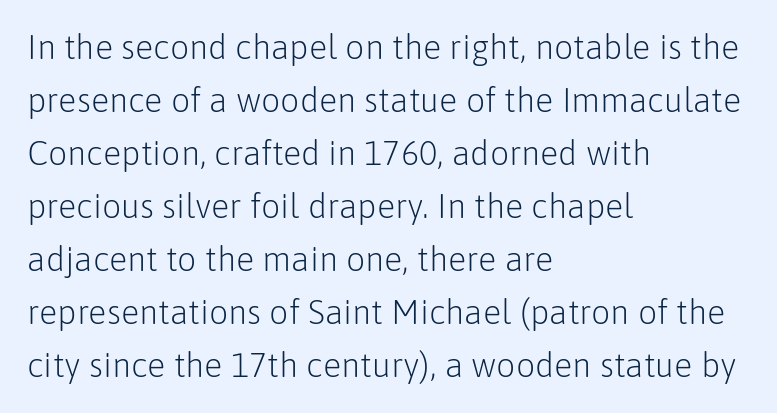
The image shows 34 px light sans-serif type, upright; set left-aligned, normal line spacing (1.56x), normal letter spacing, not underlined; low stroke contrast and a medium x-height.
